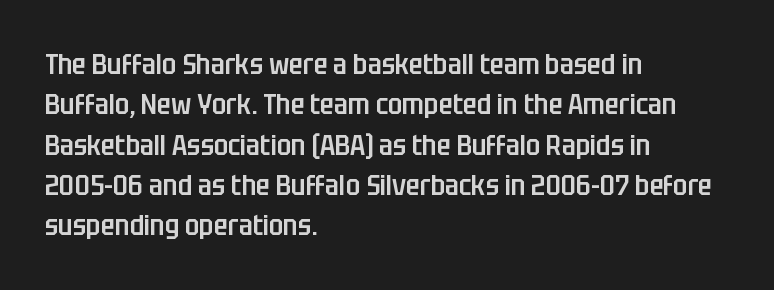
Q: Is the text bold? A: Semi-bold.
Q: Is the text italic (slanted)? A: No, it is upright.
Q: Is the typeface a serif or a sans-serif typeface? A: Sans-serif.
Q: Is the text underlined? A: No.
Q: How is the paragraph aligned? A: Left-aligned.
Q: Is the spacing between letters normal or unusually wide? A: Normal.
Q: Is the spacing between lines tight, normal or loose? A: Normal.
Q: Width (condensed, normal, or wide)? A: Condensed.
Q: Stroke contrast? A: Low.
Q: x-height? A: Large.
Q: Monospaced? A: No.
